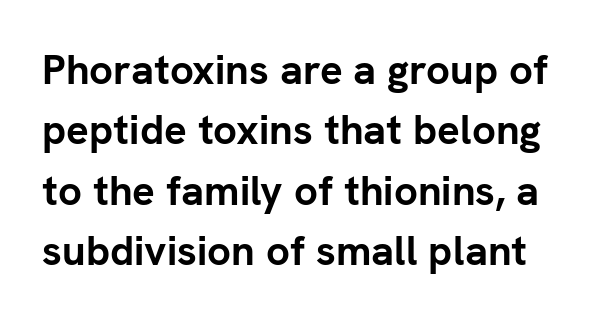
Q: Is the text bold? A: Yes.
Q: Is the text italic (slanted)? A: No, it is upright.
Q: Is the typeface a serif or a sans-serif typeface? A: Sans-serif.
Q: Is the text underlined? A: No.
Q: Is the spacing between letters normal or unusually wide? A: Normal.
Q: Is the spacing between lines tight, normal or loose? A: Normal.
Q: Width (condensed, normal, or wide)? A: Normal.
Q: Stroke contrast? A: Low.
Q: x-height? A: Medium.
Q: Monospaced? A: No.
